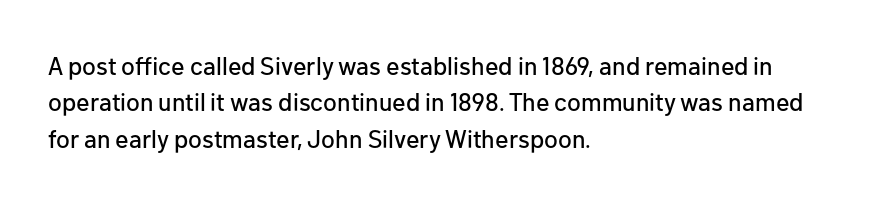
Plain, unruled lines of type. The type is set solid horizontally, with unmodified tracking. Tall strokes in this sample are plumb rather than angled. Regarding leading, the lines here are spaced in the standard way.
